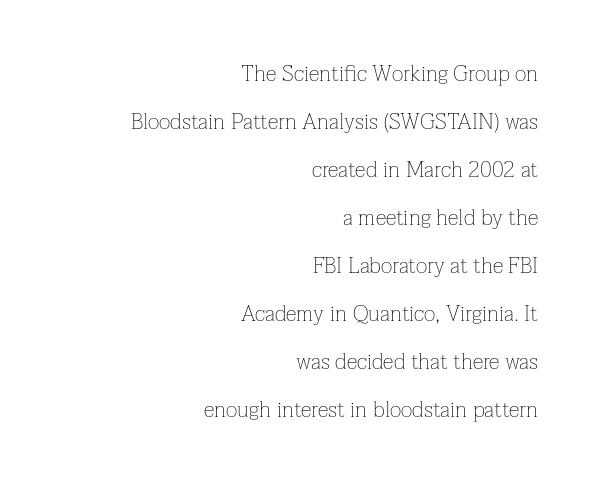
Q: Is the text bold? A: No.
Q: Is the text italic (slanted)? A: No, it is upright.
Q: Is the text underlined? A: No.
Q: How is the paragraph aligned? A: Right-aligned.
Q: Is the spacing between letters normal or unusually wide? A: Normal.
Q: Is the spacing between lines tight, normal or loose? A: Loose.
